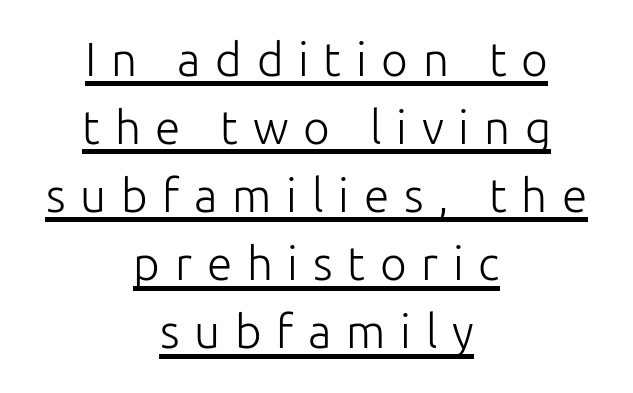
Q: Is the text bold? A: No.
Q: Is the text italic (slanted)? A: No, it is upright.
Q: Is the typeface a serif or a sans-serif typeface? A: Sans-serif.
Q: Is the text underlined? A: Yes.
Q: How is the paragraph aligned? A: Centered.
Q: Is the spacing between letters normal or unusually wide? A: Unusually wide.
Q: Is the spacing between lines tight, normal or loose? A: Normal.
Q: Width (condensed, normal, or wide)? A: Normal.
Q: Stroke contrast? A: Low.
Q: x-height? A: Medium.
Q: Monospaced? A: No.
